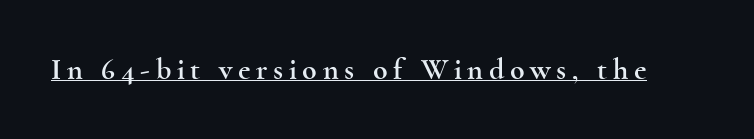
The image shows 30 px wide serif type, upright; set underlined; a small x-height.
